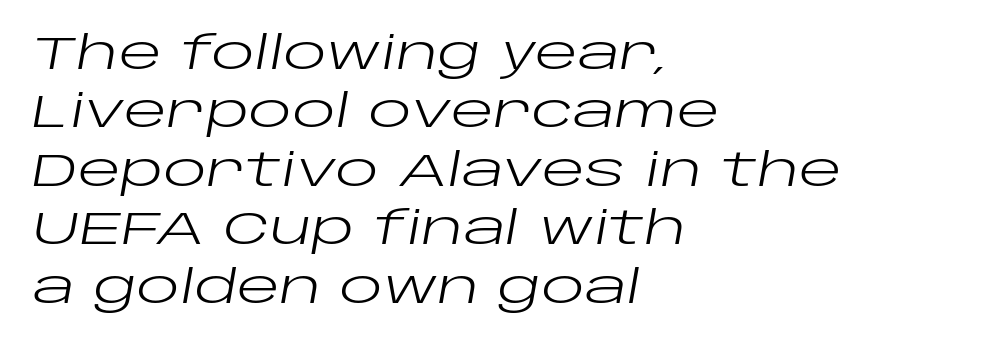
{"italic": "yes", "lean": "right", "slant_degrees": 10, "bold": "no", "weight": "regular", "width": "wide", "stroke_contrast": "low", "x_height": "large", "monospaced": "no", "underline": "no", "align": "left", "line_spacing": "normal", "line_spacing_ratio": 1.3, "letter_spacing": "normal", "letter_spacing_em": 0.0, "glyph_px": 45}
